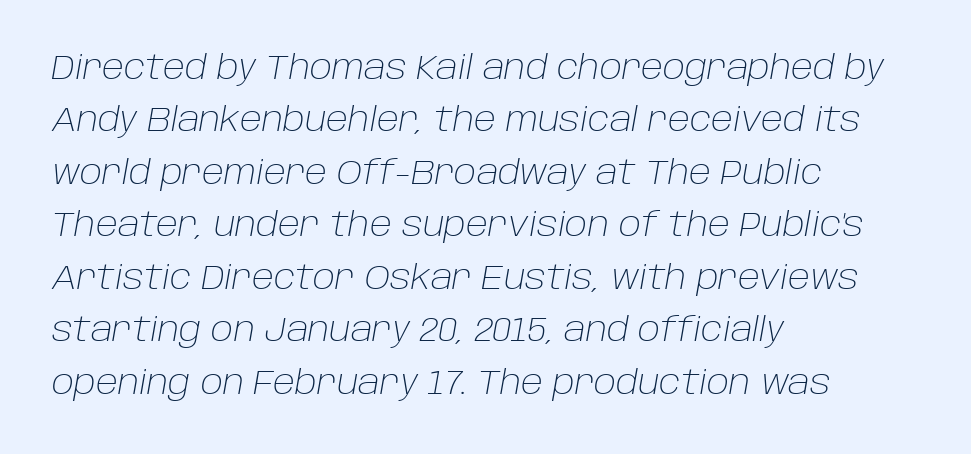
{"italic": "yes", "lean": "right", "slant_degrees": 10, "bold": "no", "weight": "light", "width": "normal", "stroke_contrast": "low", "x_height": "large", "monospaced": "no", "underline": "no", "align": "left", "line_spacing": "normal", "line_spacing_ratio": 1.59, "letter_spacing": "normal", "letter_spacing_em": 0.0, "glyph_px": 33}
